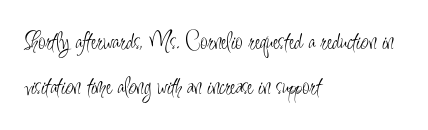
Q: Is the text bold? A: No.
Q: Is the text underlined? A: No.
Q: How is the paragraph aligned? A: Left-aligned.
Q: Is the spacing between letters normal or unusually wide? A: Normal.
